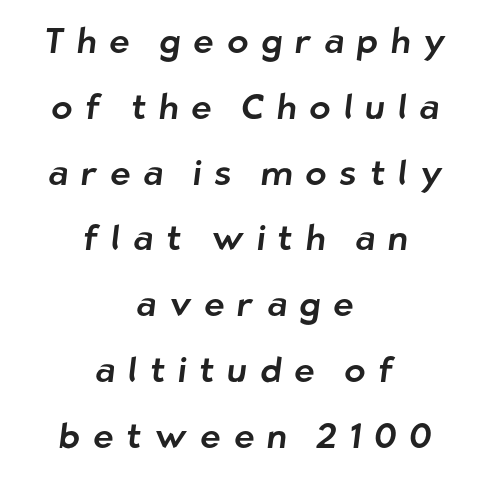
The image shows 35 px sans-serif type; set centered, line spacing 1.88x, unusually wide letter spacing (+0.36 em), not underlined; low stroke contrast and a medium x-height.
